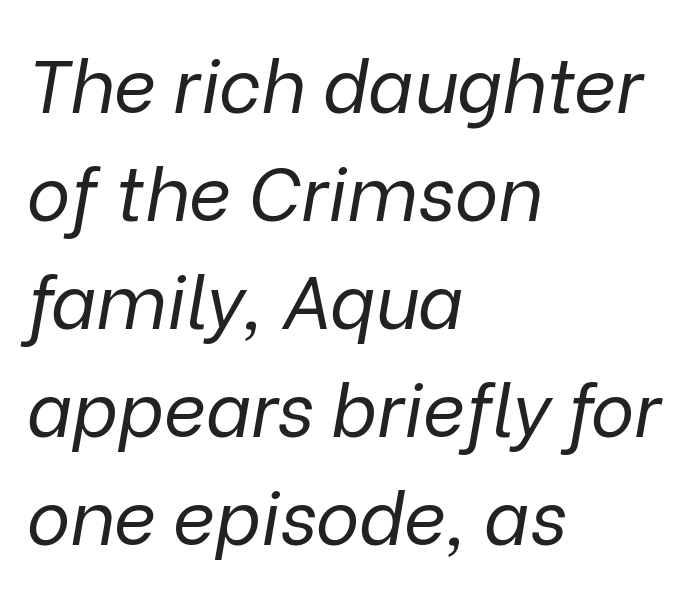
When letters slant like this, we call the style italic. The paragraph has a hard left edge and a soft right edge. A normal amount of white space separates one row of letters from the next. Each letter keeps its own natural width here, so spacing adapts to shape. Stem width sits at or under what a default text font uses. Letter spacing: default.
